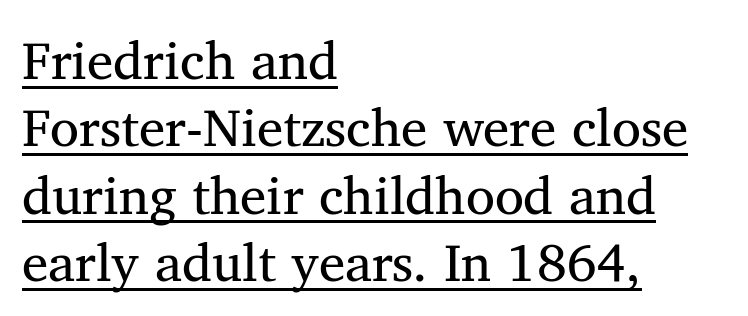
{"serif": "yes", "italic": "no", "bold": "no", "weight": "regular", "width": "normal", "stroke_contrast": "medium", "x_height": "medium", "monospaced": "no", "underline": "yes", "align": "left", "line_spacing": "normal", "line_spacing_ratio": 1.27, "letter_spacing": "normal", "letter_spacing_em": 0.0, "glyph_px": 53}
